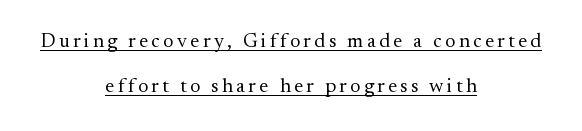
The image shows 20 px text type, upright; set centered, loose line spacing (2.27x), underlined.
